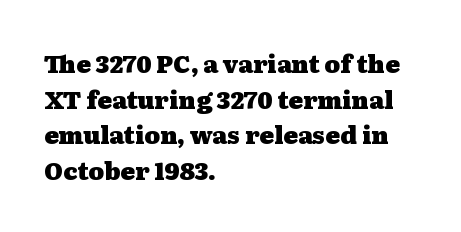
Q: Is the text bold? A: Yes.
Q: Is the text italic (slanted)? A: No, it is upright.
Q: Is the text underlined? A: No.
Q: How is the paragraph aligned? A: Left-aligned.
Q: Is the spacing between letters normal or unusually wide? A: Normal.
Q: Is the spacing between lines tight, normal or loose? A: Normal.
